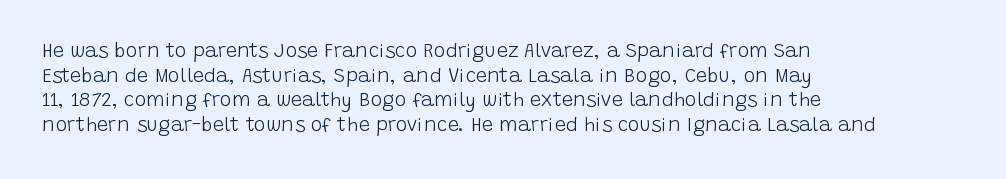
The image shows 20 px text type, upright; set left-aligned, line spacing 1.23x, normal letter spacing, not underlined.
